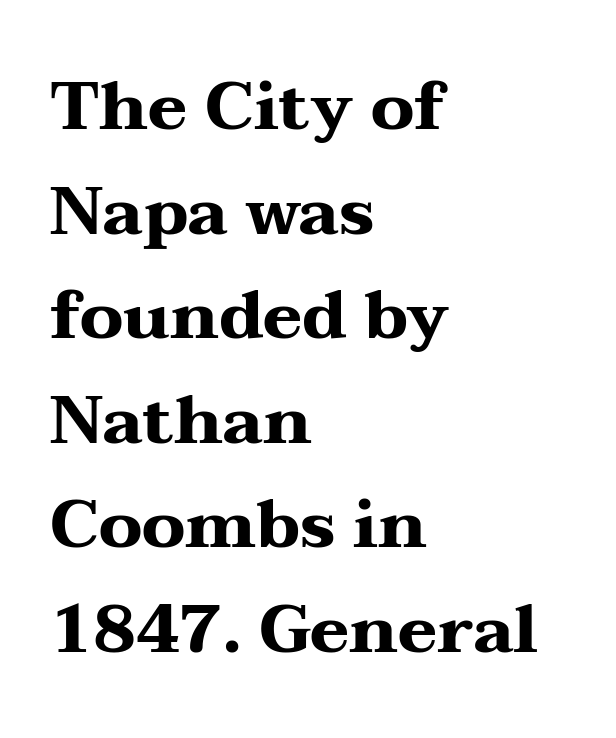
The letters advance in unequal steps, a hallmark of proportional type. I'd describe the lettering as bold — thick and assertive. The letters stand upright; this is a roman face. All the whitespace from short lines collects on the right.
